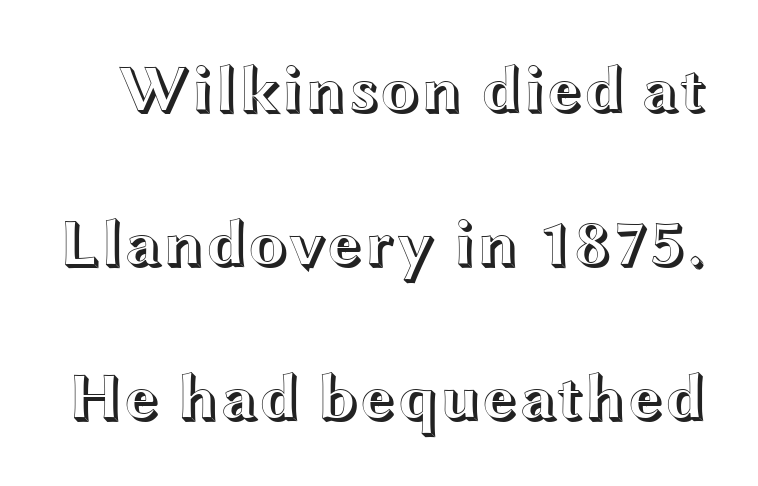
{"italic": "no", "width": "wide", "x_height": "medium", "monospaced": "no", "underline": "no", "line_spacing": "loose", "line_spacing_ratio": 2.33, "letter_spacing": "normal", "letter_spacing_em": 0.0, "glyph_px": 66}
